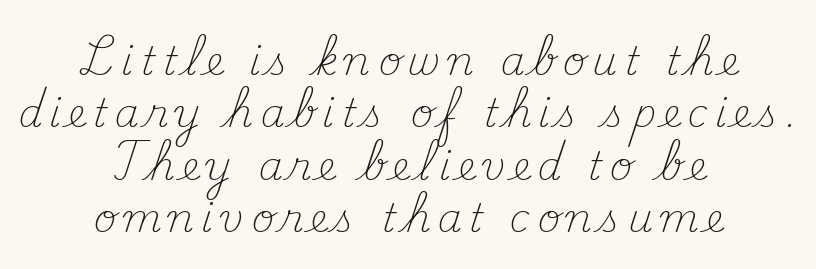
{"serif": "yes", "bold": "no", "weight": "light", "width": "normal", "stroke_contrast": "medium", "x_height": "small", "monospaced": "no", "underline": "no", "align": "center", "line_spacing": "normal", "line_spacing_ratio": 1.34, "glyph_px": 39}
